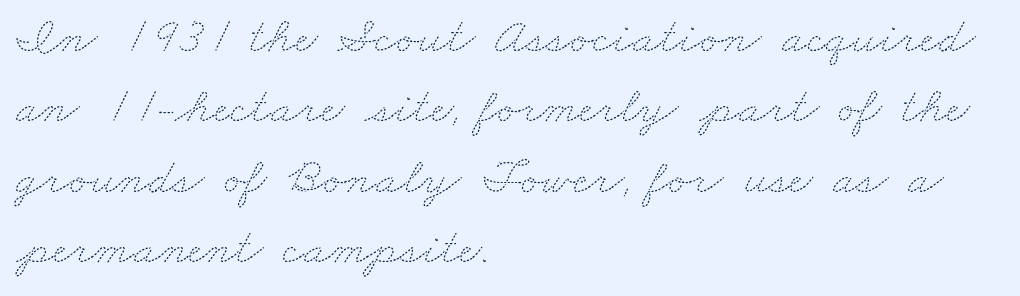
The image shows 51 px thin, wide type; set left-aligned, normal line spacing (1.38x), normal letter spacing, not underlined; medium stroke contrast and a small x-height.
